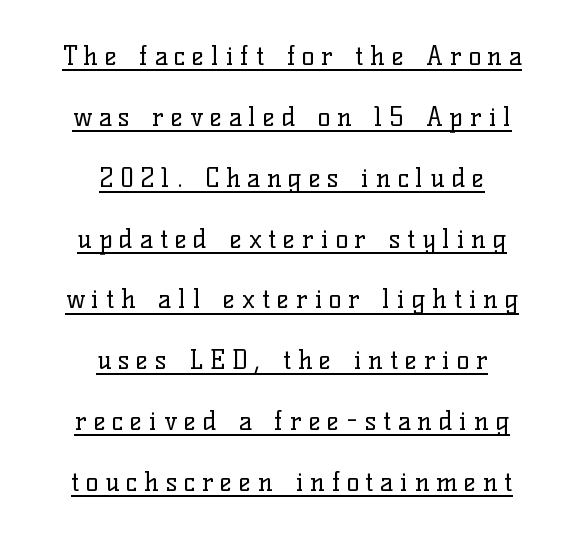
Q: Is the text bold? A: No.
Q: Is the text italic (slanted)? A: No, it is upright.
Q: Is the text underlined? A: Yes.
Q: How is the paragraph aligned? A: Centered.
Q: Is the spacing between letters normal or unusually wide? A: Unusually wide.
Q: Is the spacing between lines tight, normal or loose? A: Loose.
